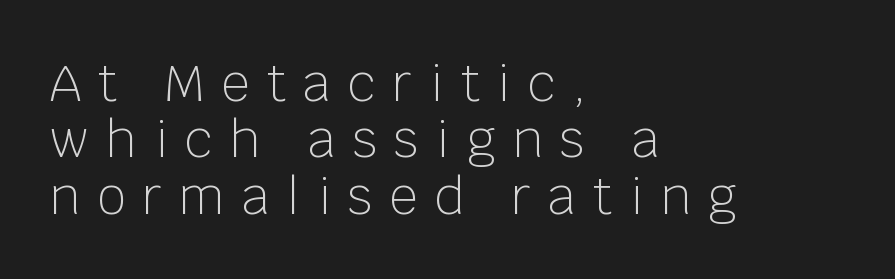
The image shows 50 px light sans-serif type, upright; set left-aligned, tight line spacing (1.13x), unusually wide letter spacing (+0.34 em), not underlined; low stroke contrast and a large x-height.
